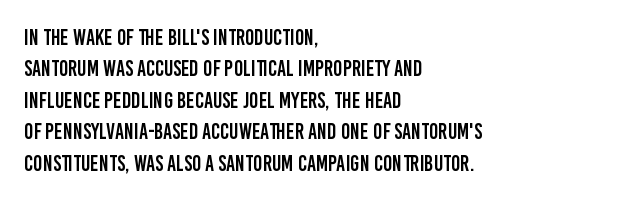
Q: Is the text italic (slanted)? A: No, it is upright.
Q: Is the text underlined? A: No.
Q: How is the paragraph aligned? A: Left-aligned.
Q: Is the spacing between letters normal or unusually wide? A: Normal.
Q: Is the spacing between lines tight, normal or loose? A: Normal.
